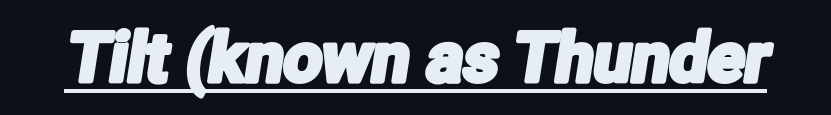
These lines are composed in type without serifs. The letters advance in unequal steps, a hallmark of proportional type. The words here are underlined. The letters sit at their default tracking, neither squeezed nor spread.
